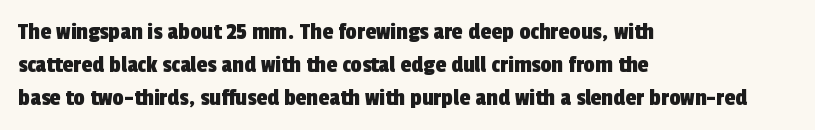
{"underline": "no", "align": "left", "line_spacing": "normal", "line_spacing_ratio": 1.32, "letter_spacing": "normal", "letter_spacing_em": 0.0, "glyph_px": 25}
